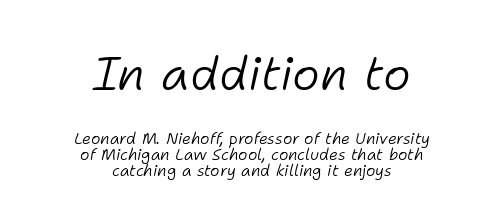
{"italic": "yes", "lean": "right", "slant_degrees": 11, "bold": "no", "weight": "light", "width": "normal", "stroke_contrast": "low", "x_height": "medium", "monospaced": "no", "underline": "no", "align": "center", "line_spacing": "tight", "line_spacing_ratio": 1.0, "letter_spacing": "normal", "letter_spacing_em": 0.0, "larger_block": "first", "size_ratio": 2.94, "glyph_px": 47}
